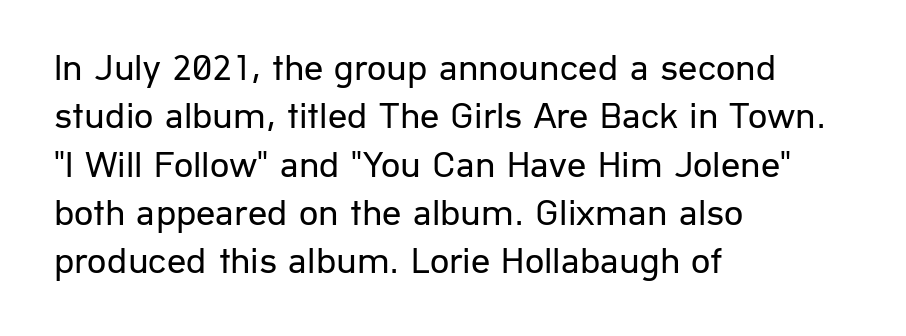
{"serif": "no", "italic": "no", "bold": "no", "weight": "regular", "width": "normal", "stroke_contrast": "low", "x_height": "medium", "monospaced": "no", "underline": "no", "align": "left", "line_spacing": "normal", "line_spacing_ratio": 1.27, "letter_spacing": "normal", "letter_spacing_em": 0.0, "glyph_px": 38}
